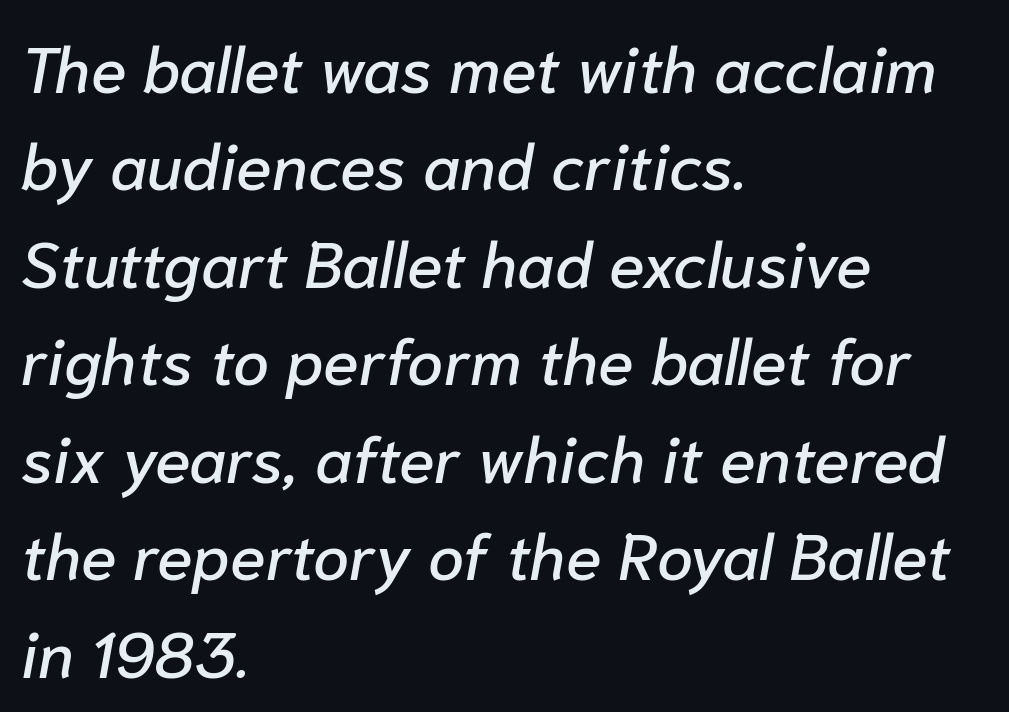
Unmarked baselines from the first word to the last. The letterforms sit shoulder to shoulder at normal distance. Here the designer chose a conventional face with non-uniform glyph widths. Compared with ordinary roman type, these characters are visibly tilted. Every row of glyphs begins at an identical x-position on the left.
